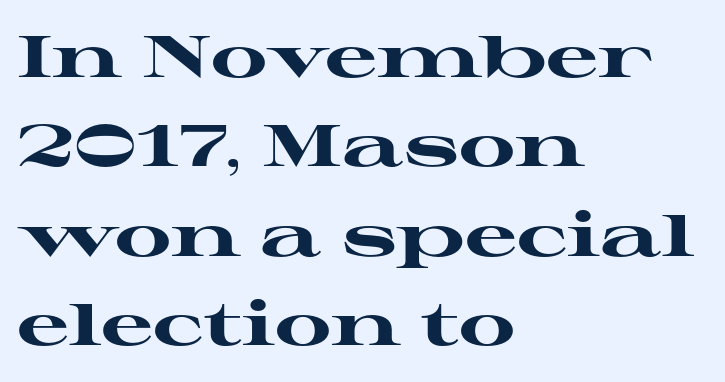
Q: Is the text bold? A: Yes.
Q: Is the text italic (slanted)? A: No, it is upright.
Q: Is the typeface a serif or a sans-serif typeface? A: Serif.
Q: Is the text underlined? A: No.
Q: How is the paragraph aligned? A: Left-aligned.
Q: Is the spacing between letters normal or unusually wide? A: Normal.
Q: Is the spacing between lines tight, normal or loose? A: Normal.
Q: Width (condensed, normal, or wide)? A: Wide.
Q: Stroke contrast? A: High.
Q: x-height? A: Medium.
Q: Monospaced? A: No.
